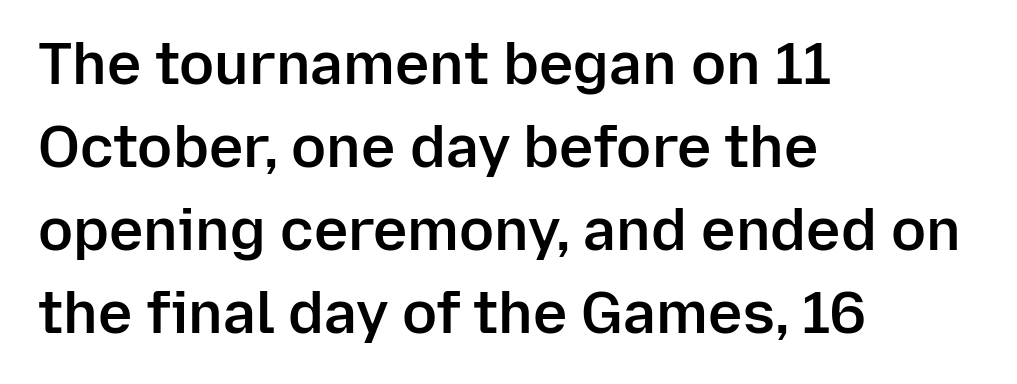
{"serif": "no", "italic": "no", "bold": "semi", "weight": "semibold", "width": "normal", "stroke_contrast": "low", "x_height": "medium", "monospaced": "no", "underline": "no", "align": "left", "line_spacing": "normal", "line_spacing_ratio": 1.43, "letter_spacing": "normal", "letter_spacing_em": 0.0, "glyph_px": 58}
